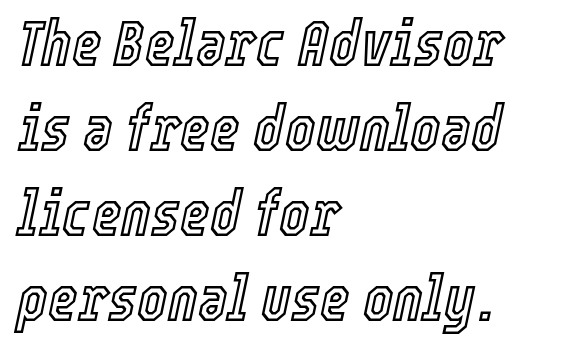
The image shows 64 px condensed type, italic (leaning right); set left-aligned, normal line spacing (1.33x), normal letter spacing, not underlined; a medium x-height.
